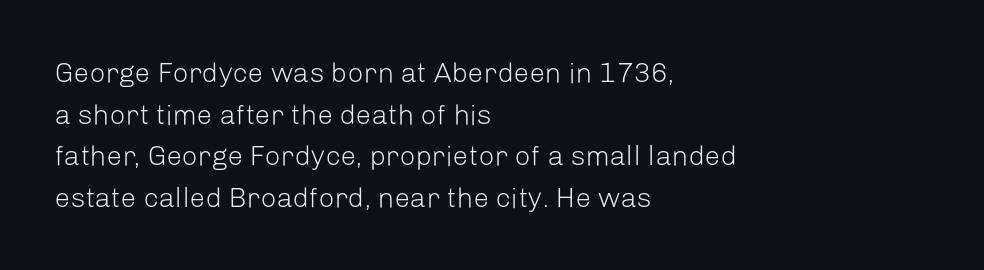
The image shows 28 px light sans-serif type, upright; set left-aligned, normal line spacing (1.49x), normal letter spacing, not underlined; low stroke contrast and a medium x-height.
